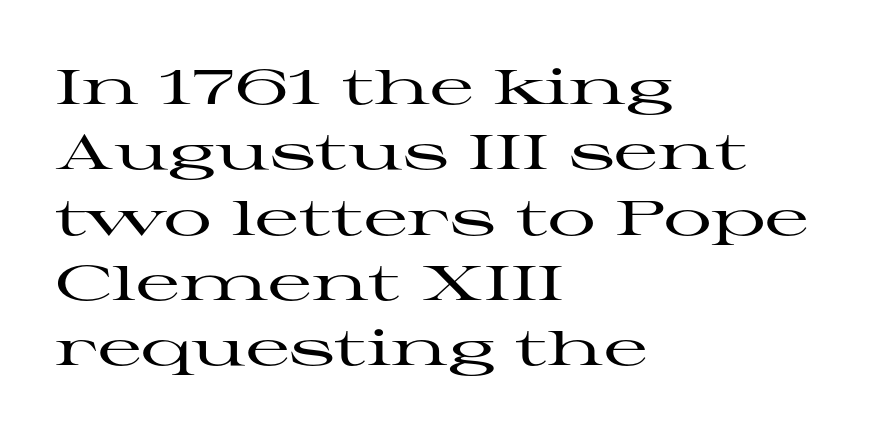
{"serif": "yes", "italic": "no", "width": "wide", "stroke_contrast": "high", "x_height": "medium", "monospaced": "no", "underline": "no", "align": "left", "line_spacing": "normal", "line_spacing_ratio": 1.36, "letter_spacing": "normal", "letter_spacing_em": 0.0, "glyph_px": 48}
